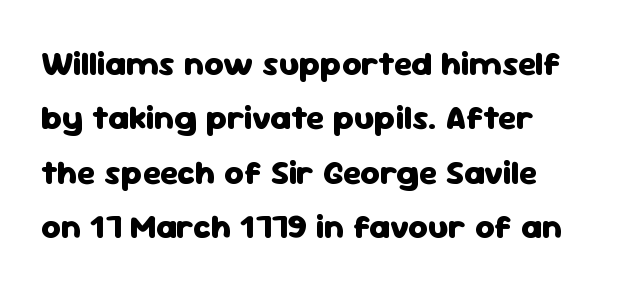
How are the letters spaced? Ordinarily, with no added tracking. In terms of letterform style, serifs are entirely absent. This is the regular roman posture of the typeface. A typesetter would call this leading conventional body-copy spacing. Letters rest on an invisible, unmarked baseline. Bold? Absolutely — the strokes are thick and heavy.
